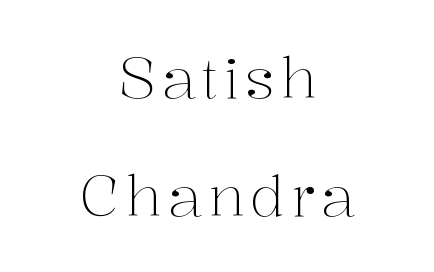
{"serif": "yes", "italic": "no", "bold": "no", "weight": "light", "width": "normal", "stroke_contrast": "medium", "x_height": "medium", "monospaced": "no", "underline": "no", "align": "center", "line_spacing": "loose", "line_spacing_ratio": 2.1, "glyph_px": 56}
